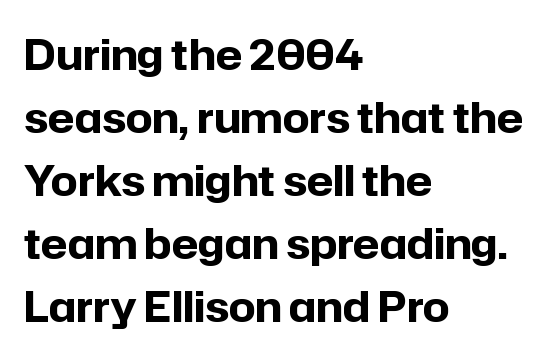
The image shows 42 px bold sans-serif type, upright; set left-aligned, normal line spacing (1.5x), normal letter spacing, not underlined; low stroke contrast and a medium x-height.
